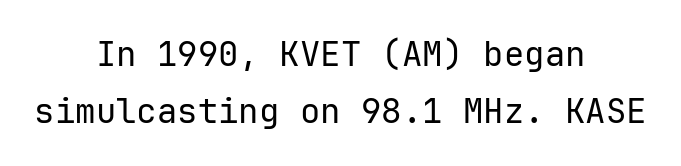
The image shows 34 px regular-weight sans-serif type, upright, monospaced; set centered, normal line spacing (1.69x), normal letter spacing, not underlined; low stroke contrast and a medium x-height.
